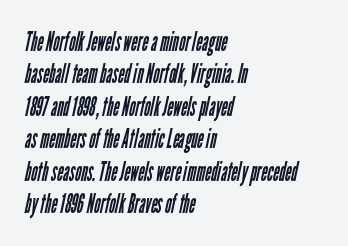
Q: Is the text bold? A: No.
Q: Is the text underlined? A: No.
Q: How is the paragraph aligned? A: Left-aligned.
Q: Is the spacing between letters normal or unusually wide? A: Normal.
